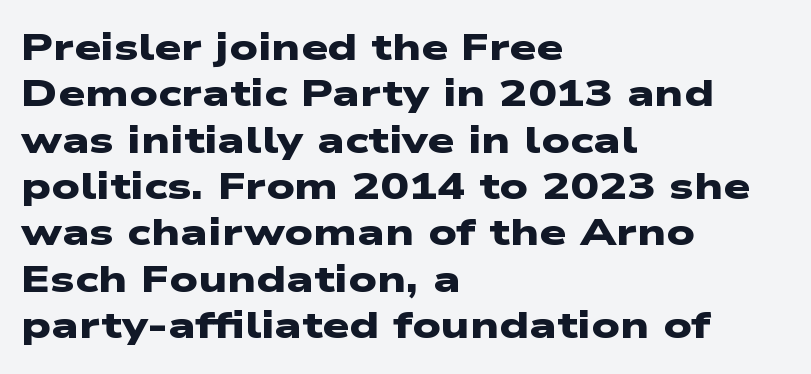
The image shows 38 px heavy, wide sans-serif type; set left-aligned, line spacing 1.22x, normal letter spacing, not underlined; low stroke contrast and a medium x-height.
